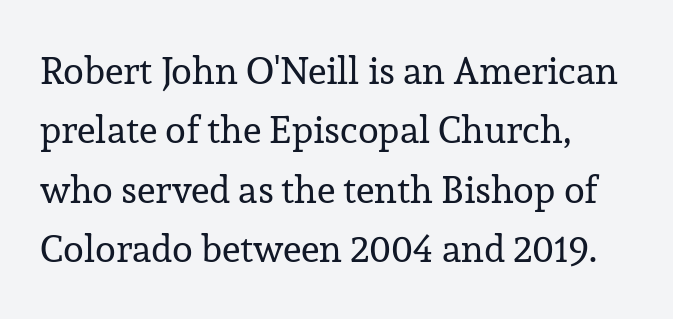
{"serif": "yes", "italic": "no", "bold": "no", "weight": "regular", "width": "normal", "stroke_contrast": "low", "x_height": "medium", "monospaced": "no", "underline": "no", "align": "left", "line_spacing": "normal", "line_spacing_ratio": 1.56, "letter_spacing": "normal", "letter_spacing_em": 0.0, "glyph_px": 38}
